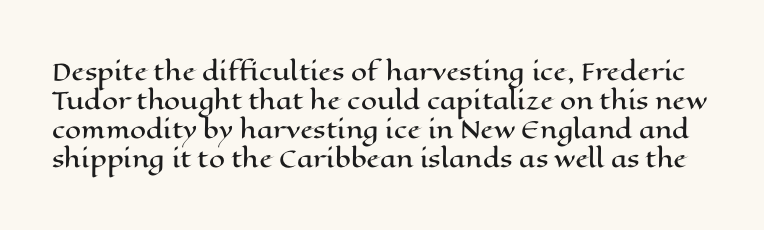
{"italic": "no", "underline": "no", "line_spacing": "normal", "line_spacing_ratio": 1.26, "letter_spacing": "normal", "letter_spacing_em": 0.0, "glyph_px": 23}
